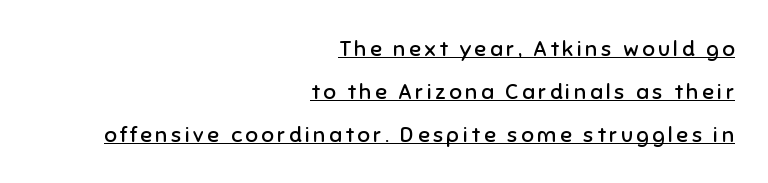
Every character sits straight up, as roman type does. A baseline rule has been typeset under these characters. Where is the straight margin? On the right. Honestly, the rows look like they've been pulled way apart. Weight class: somewhere from thin through regular.
